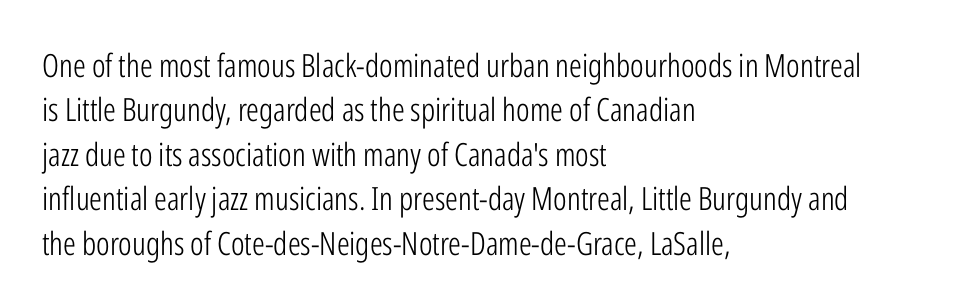
{"serif": "no", "italic": "no", "bold": "no", "weight": "light", "width": "condensed", "stroke_contrast": "low", "x_height": "medium", "monospaced": "no", "underline": "no", "align": "left", "line_spacing": "normal", "line_spacing_ratio": 1.39, "letter_spacing": "normal", "letter_spacing_em": 0.0, "glyph_px": 32}
